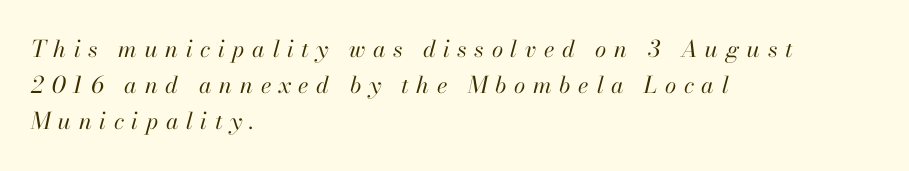
Q: Is the text bold? A: No.
Q: Is the text italic (slanted)? A: Yes, it leans right by about 13 degrees.
Q: Is the text underlined? A: No.
Q: How is the paragraph aligned? A: Left-aligned.
Q: Is the spacing between letters normal or unusually wide? A: Unusually wide.
Q: Is the spacing between lines tight, normal or loose? A: Normal.
